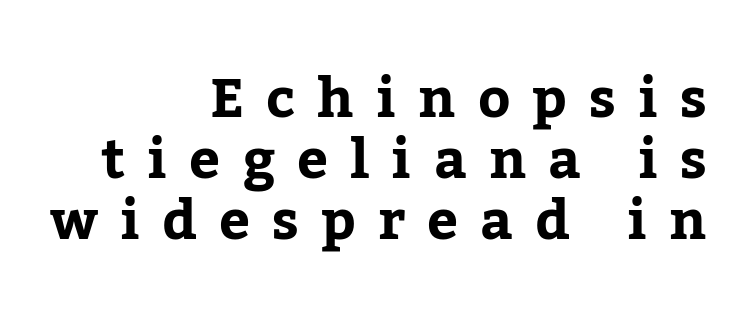
A serif font was chosen for this passage. Where is the straight margin? On the right. You could barely slide anything between these rows. Between one letter and the next there's a generous, obvious gap. Summary of weight: heavy, a full bold. The specimen reads as upright at a glance.
